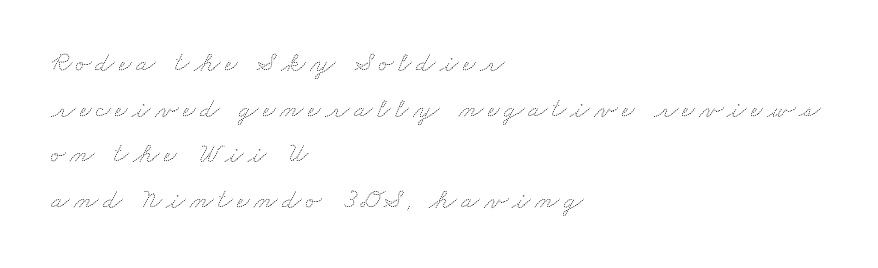
{"bold": "no", "weight": "thin", "width": "wide", "stroke_contrast": "medium", "x_height": "small", "monospaced": "no", "underline": "no", "align": "left", "line_spacing": "normal", "line_spacing_ratio": 1.63, "glyph_px": 28}
